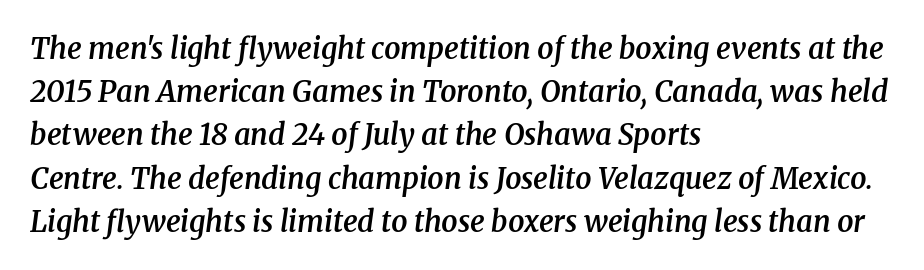
{"serif": "yes", "italic": "yes", "lean": "right", "slant_degrees": 8, "bold": "semi", "weight": "semibold", "width": "normal", "stroke_contrast": "medium", "x_height": "medium", "monospaced": "no", "underline": "no", "align": "left", "line_spacing": "normal", "line_spacing_ratio": 1.49, "letter_spacing": "normal", "letter_spacing_em": 0.0, "glyph_px": 29}
